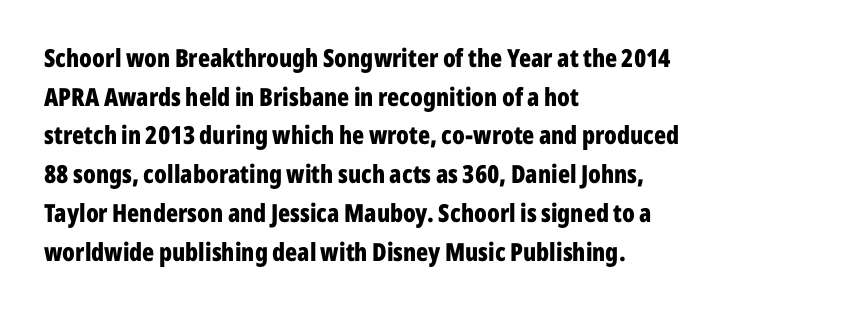
Lines of text with bare space underneath. Default kerning and tracking; the words read as compact shapes. Typeset ragged right — the left edge is the straight one. Regarding leading, the lines here are spaced in the standard way. Every stem runs plumb, perpendicular to the baseline.
